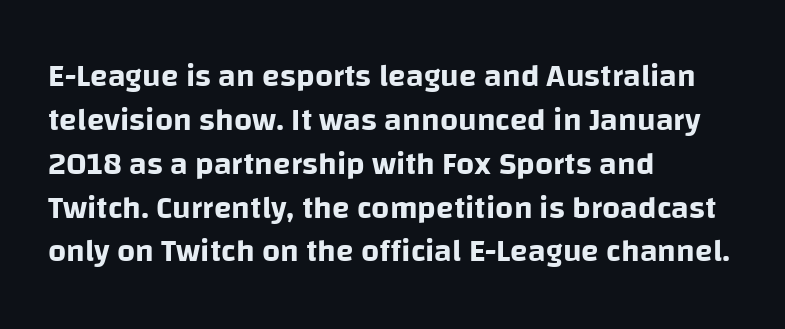
Q: Is the text italic (slanted)? A: No, it is upright.
Q: Is the typeface a serif or a sans-serif typeface? A: Sans-serif.
Q: Is the text underlined? A: No.
Q: How is the paragraph aligned? A: Left-aligned.
Q: Is the spacing between letters normal or unusually wide? A: Normal.
Q: Is the spacing between lines tight, normal or loose? A: Normal.
Q: Width (condensed, normal, or wide)? A: Normal.
Q: Stroke contrast? A: Low.
Q: x-height? A: Large.
Q: Monospaced? A: No.
